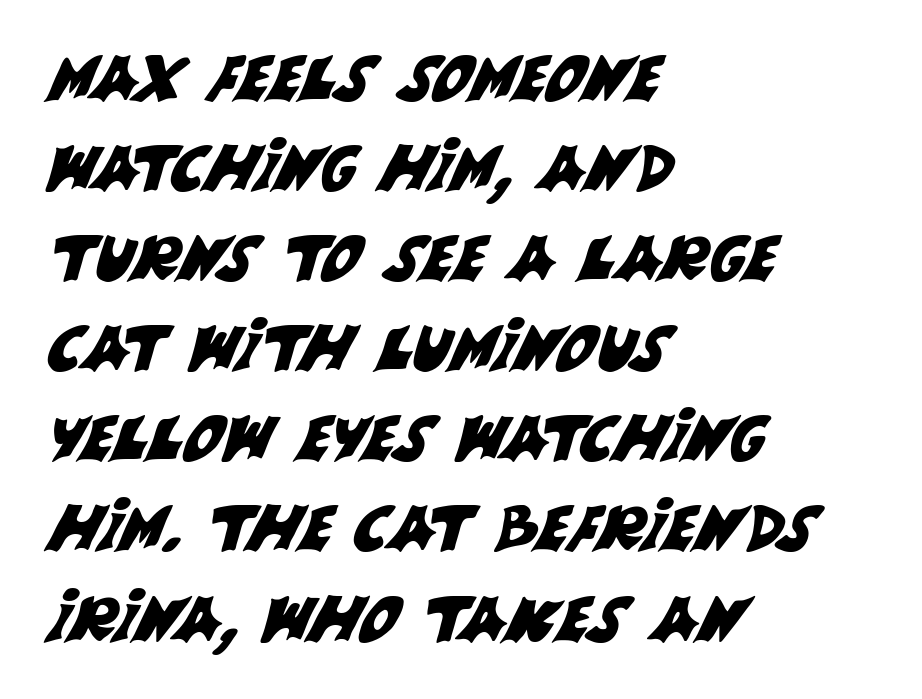
The image shows 63 px sans-serif type; set left-aligned, normal line spacing (1.43x), normal letter spacing, not underlined; medium stroke contrast and a large x-height.
